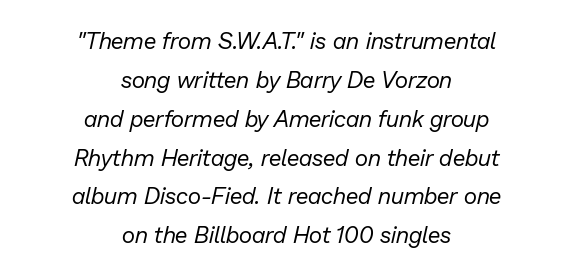
The image shows 23 px text type, italic (leaning right); set centered, normal line spacing (1.69x), normal letter spacing, not underlined.
